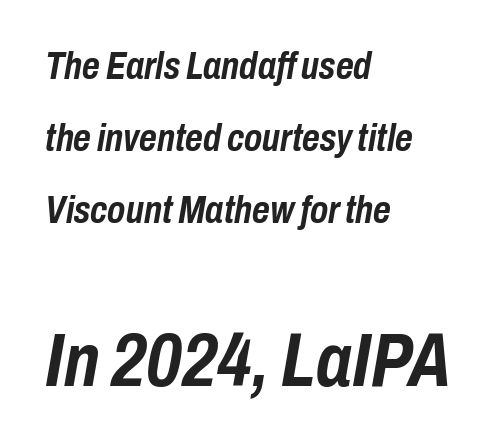
{"italic": "yes", "lean": "right", "slant_degrees": 10, "bold": "yes", "weight": "semibold", "width": "condensed", "stroke_contrast": "low", "x_height": "medium", "monospaced": "no", "underline": "no", "align": "left", "line_spacing_ratio": 1.89, "letter_spacing": "normal", "letter_spacing_em": 0.0, "larger_block": "second", "size_ratio": 1.97, "glyph_px": 75}
